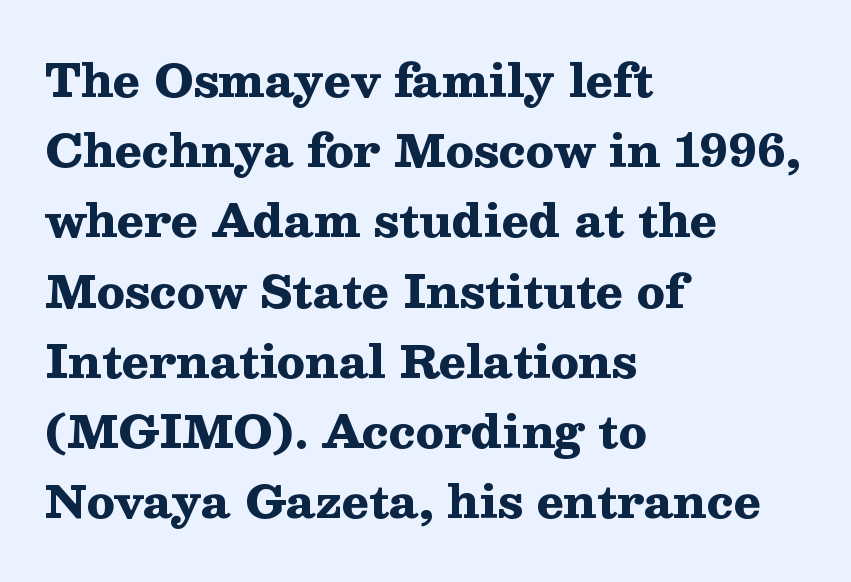
This sample uses an upright cut, with every glyph sitting square on the baseline. Each word holds together tightly as a unit, with standard inter-letter gaps. Beneath every word, the page is bare. A typesetter would call this proportional, since set widths differ per character. Classification — serif.
